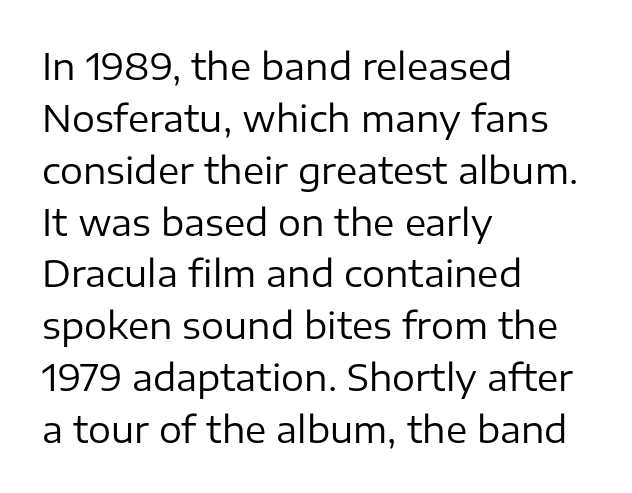
Just letters on the line, the space beneath them empty. Teacher's note: observe the even left margin — that is flush-left alignment. The line texture is even and compact thanks to regular tracking. This block has exactly the height ordinary leading produces. Is the type heavy? It reads as light-to-regular instead. The font's upright variant was chosen for this text.
